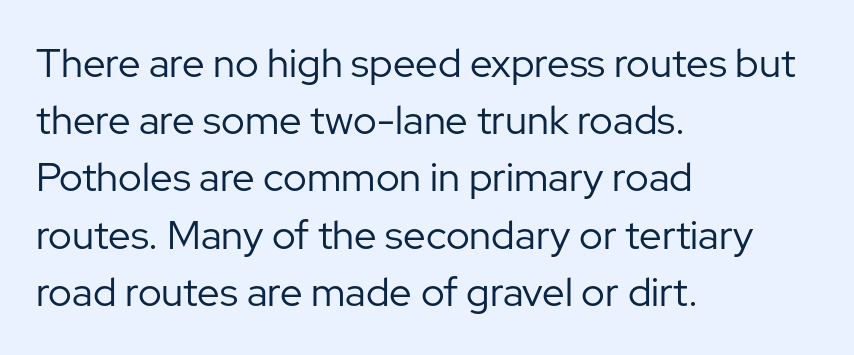
The image shows 40 px regular-weight sans-serif type, upright; set left-aligned, normal line spacing (1.43x), normal letter spacing, not underlined; low stroke contrast and a medium x-height.
